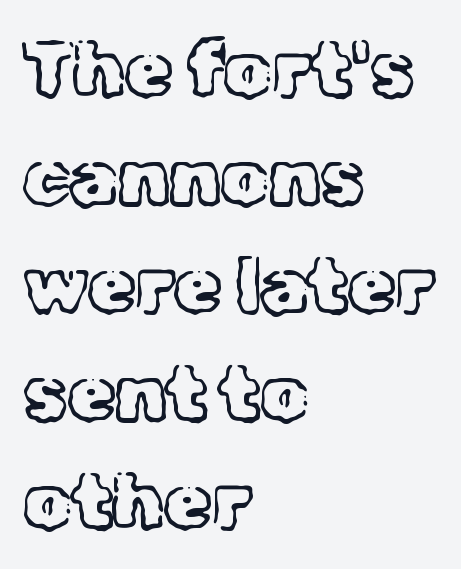
The image shows 76 px light serif type, upright; set left-aligned, normal line spacing (1.42x), normal letter spacing, not underlined; a medium x-height.
